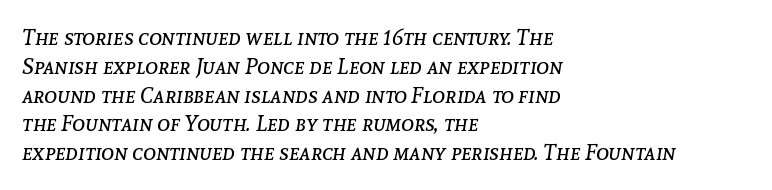
{"italic": "yes", "lean": "right", "slant_degrees": 8, "bold": "no", "underline": "no", "align": "left", "line_spacing": "normal", "line_spacing_ratio": 1.31, "letter_spacing": "normal", "letter_spacing_em": 0.0, "glyph_px": 22}
